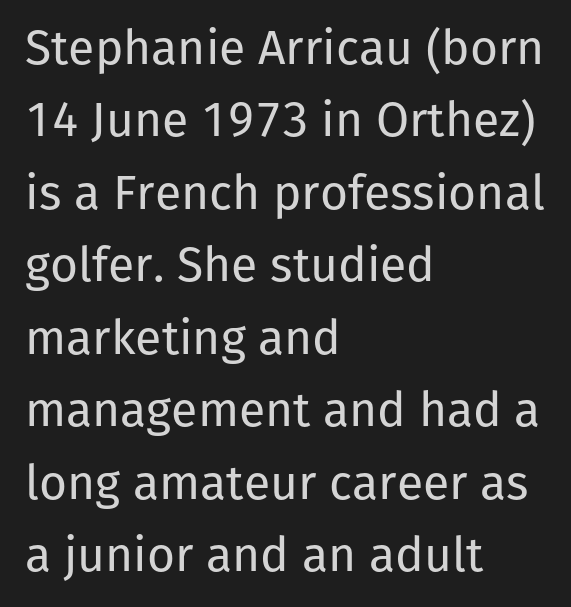
{"serif": "no", "italic": "no", "bold": "no", "weight": "regular", "width": "normal", "stroke_contrast": "low", "x_height": "medium", "monospaced": "no", "underline": "no", "align": "left", "line_spacing": "normal", "line_spacing_ratio": 1.51, "letter_spacing": "normal", "letter_spacing_em": 0.0, "glyph_px": 48}
